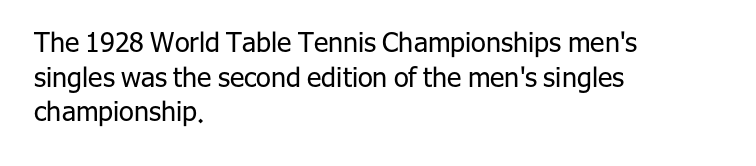
The image shows 27 px text type, upright; set left-aligned, normal line spacing (1.28x), normal letter spacing, not underlined.
